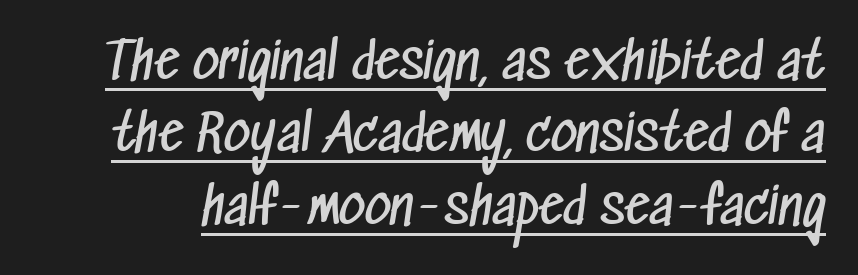
The rendering keeps characters at their native spacing. Regarding serifs, this sample does without them. Leading: standard. The string is rendered with underlining switched on.
